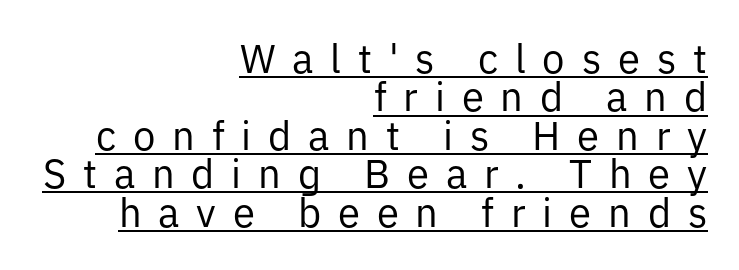
Q: Is the text bold? A: No.
Q: Is the text italic (slanted)? A: No, it is upright.
Q: Is the typeface a serif or a sans-serif typeface? A: Sans-serif.
Q: Is the text underlined? A: Yes.
Q: How is the paragraph aligned? A: Right-aligned.
Q: Is the spacing between letters normal or unusually wide? A: Unusually wide.
Q: Is the spacing between lines tight, normal or loose? A: Tight.
Q: Width (condensed, normal, or wide)? A: Normal.
Q: Stroke contrast? A: Low.
Q: x-height? A: Medium.
Q: Monospaced? A: No.
